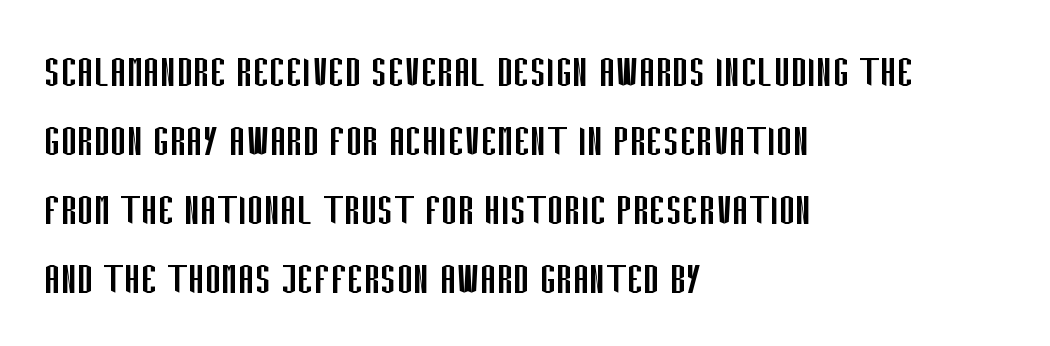
Whoever set this chose a conventional vertical rhythm. Is the block centered? No — it sits flush against the left margin. This sample has the flowing, uneven cadence of proportional lettering. Typographically, this falls in the sans-serif category.
